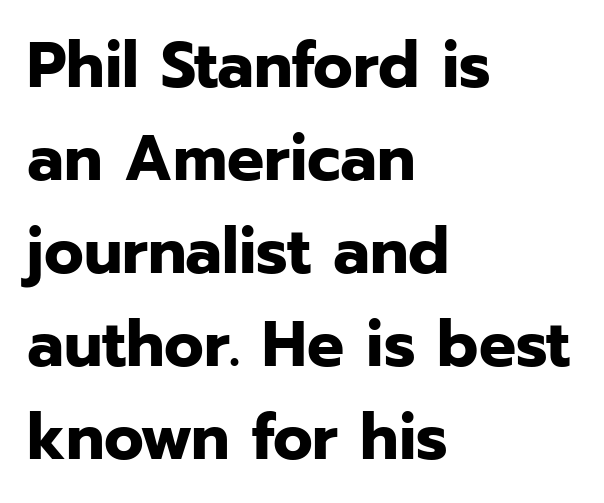
The passage shown is typed in a proportional face where columns would drift. You can tell from the bare stems that sans-serif type was used. As a designer I'd log this as weight 700, bold. Quick note: underline off.
